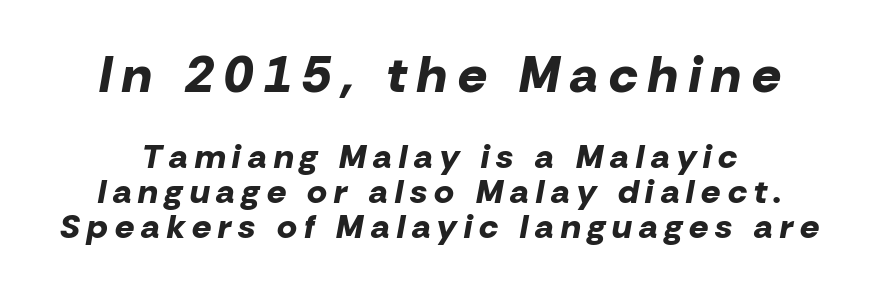
{"italic": "yes", "lean": "right", "slant_degrees": 10, "bold": "yes", "weight": "bold", "width": "normal", "stroke_contrast": "low", "x_height": "medium", "monospaced": "no", "underline": "no", "line_spacing": "tight", "line_spacing_ratio": 1.03, "letter_spacing": "wide", "letter_spacing_em": 0.21, "larger_block": "first", "size_ratio": 1.5, "glyph_px": 51}
